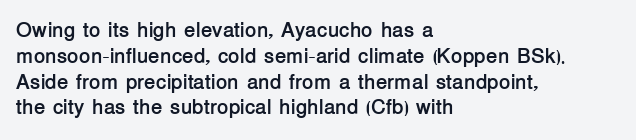
The image shows 21 px bold type, upright; set left-aligned, line spacing 1.23x, normal letter spacing, not underlined.
